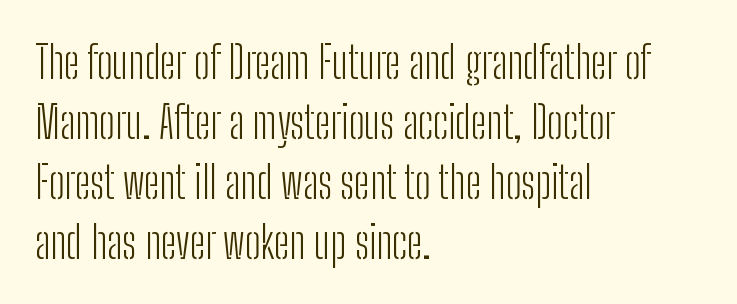
Nope, no serifs anywhere on these letters. Does the copy run flush right? No — it runs flush left. Proportional: the letters do not fall into vertical columns. The gap between lines stays unmarked. This is not heavy type; no bold has been used. Standard letterfit; no display-style spreading of the glyphs.
